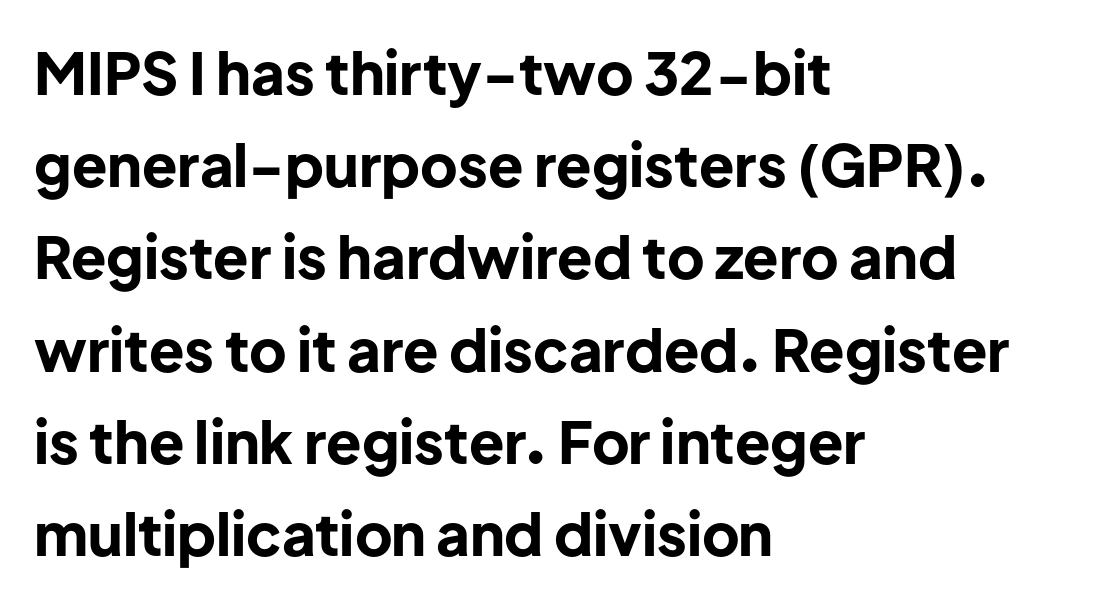
Is this a fixed-width face? No — the glyphs have proportional, varying widths. Short note: letters normally spaced. The passage shown is typeset with a sans-serif family. Designer's note — italics off, roman on. Reading down the block, your eye returns to a fixed left position each line. Type without underlining.
